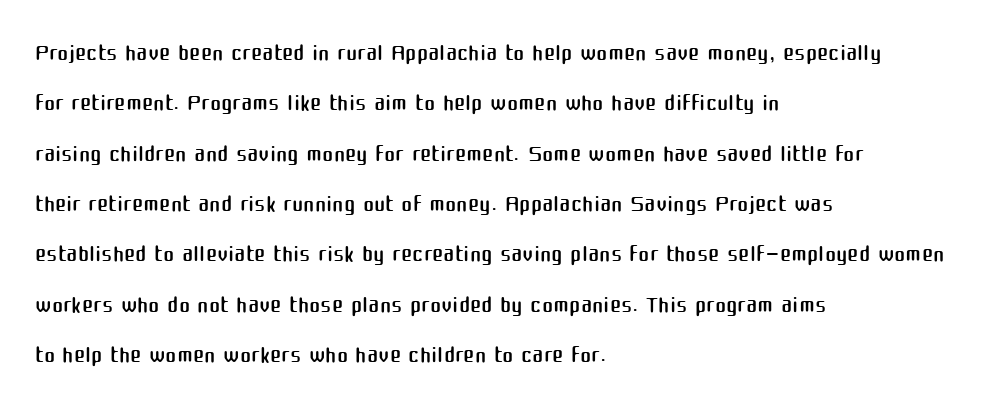
{"serif": "no", "italic": "no", "bold": "no", "weight": "regular", "width": "normal", "stroke_contrast": "medium", "x_height": "medium", "monospaced": "no", "underline": "no", "align": "left", "line_spacing": "normal", "line_spacing_ratio": 1.48, "letter_spacing": "normal", "letter_spacing_em": 0.0, "glyph_px": 34}
